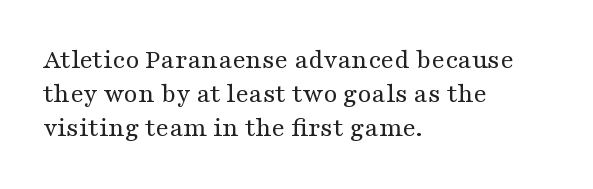
{"serif": "yes", "italic": "no", "bold": "no", "weight": "regular", "width": "wide", "stroke_contrast": "medium", "x_height": "medium", "monospaced": "no", "underline": "no", "align": "left", "line_spacing_ratio": 1.22, "letter_spacing": "normal", "letter_spacing_em": 0.0, "glyph_px": 28}
